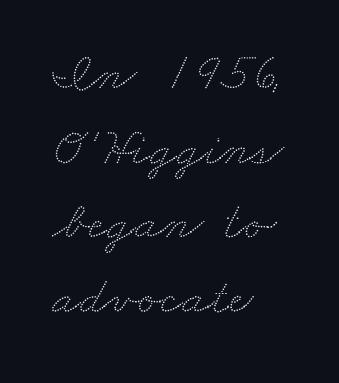
The image shows 53 px wide type; set left-aligned, normal line spacing (1.41x), normal letter spacing, not underlined; low stroke contrast and a small x-height.
